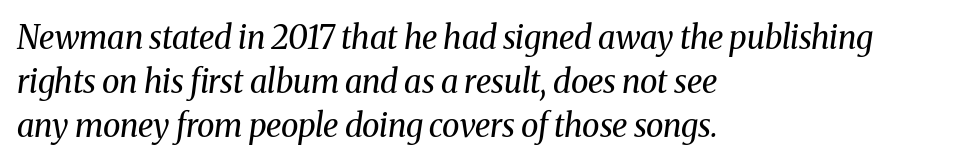
Q: Is the text bold? A: No.
Q: Is the text italic (slanted)? A: Yes, it leans right by about 8 degrees.
Q: Is the typeface a serif or a sans-serif typeface? A: Serif.
Q: Is the text underlined? A: No.
Q: How is the paragraph aligned? A: Left-aligned.
Q: Is the spacing between letters normal or unusually wide? A: Normal.
Q: Is the spacing between lines tight, normal or loose? A: Normal.
Q: Width (condensed, normal, or wide)? A: Normal.
Q: Stroke contrast? A: Medium.
Q: x-height? A: Medium.
Q: Monospaced? A: No.
